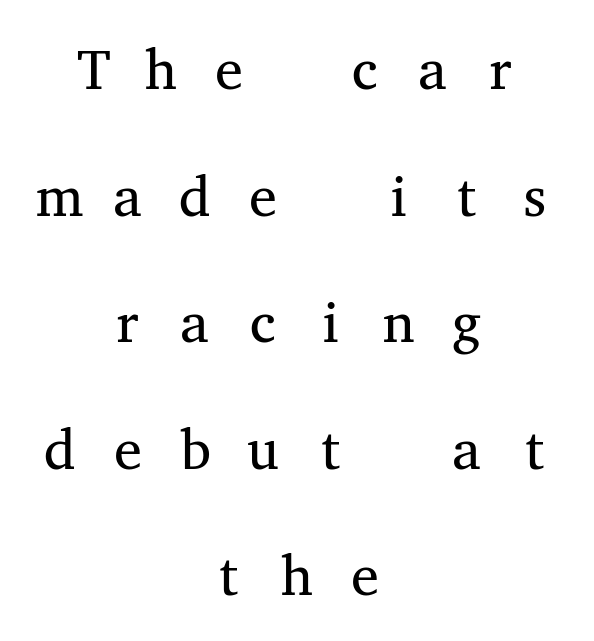
The image shows 56 px regular-weight, wide serif type, upright, monospaced; set centered, loose line spacing (2.26x), unusually wide letter spacing (+0.43 em), not underlined; medium stroke contrast and a medium x-height.
